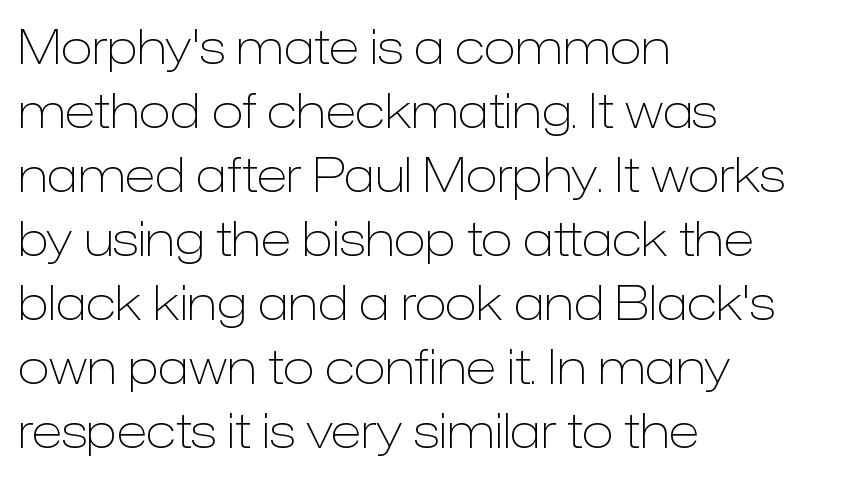
Q: Is the text bold? A: No.
Q: Is the text italic (slanted)? A: No, it is upright.
Q: Is the typeface a serif or a sans-serif typeface? A: Sans-serif.
Q: Is the text underlined? A: No.
Q: How is the paragraph aligned? A: Left-aligned.
Q: Is the spacing between letters normal or unusually wide? A: Normal.
Q: Is the spacing between lines tight, normal or loose? A: Normal.
Q: Width (condensed, normal, or wide)? A: Normal.
Q: Stroke contrast? A: Low.
Q: x-height? A: Medium.
Q: Monospaced? A: No.
